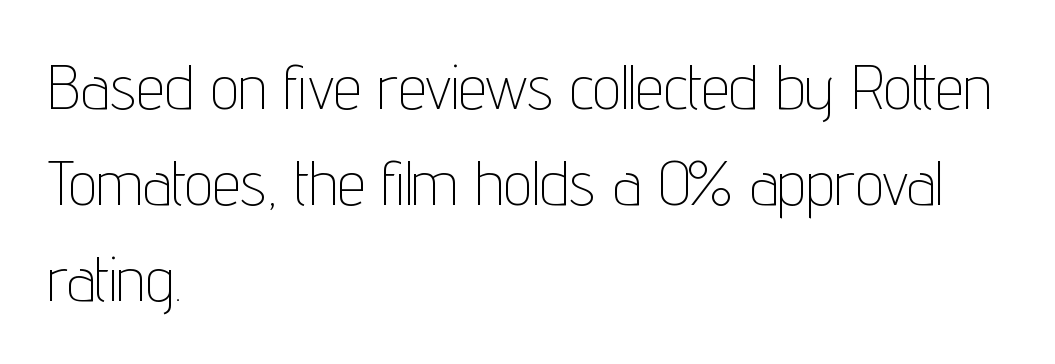
{"serif": "no", "italic": "no", "bold": "no", "weight": "thin", "width": "condensed", "stroke_contrast": "low", "x_height": "medium", "monospaced": "no", "underline": "no", "align": "left", "line_spacing": "normal", "line_spacing_ratio": 1.52, "letter_spacing": "normal", "letter_spacing_em": 0.0, "glyph_px": 63}
